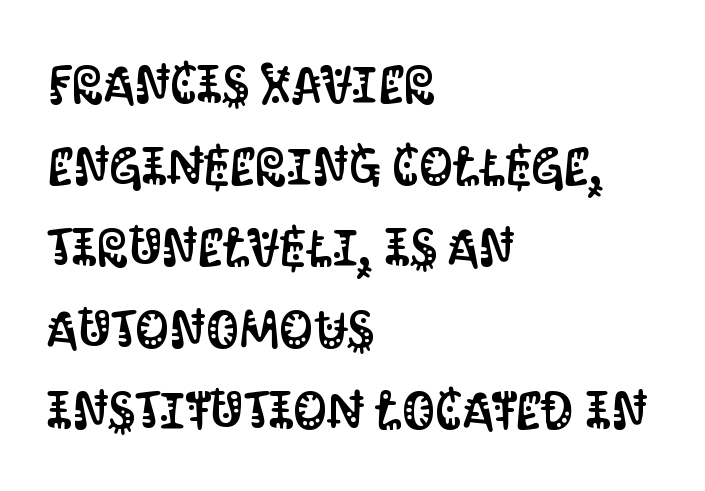
{"serif": "no", "italic": "no", "width": "condensed", "stroke_contrast": "medium", "x_height": "large", "monospaced": "no", "underline": "no", "align": "left", "line_spacing": "normal", "line_spacing_ratio": 1.54, "letter_spacing": "normal", "letter_spacing_em": 0.0, "glyph_px": 53}
